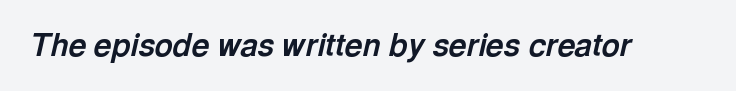
Q: Is the text bold? A: Yes.
Q: Is the text italic (slanted)? A: Yes, it leans right by about 13 degrees.
Q: Is the text underlined? A: No.
Q: Is the spacing between letters normal or unusually wide? A: Normal.
Q: Width (condensed, normal, or wide)? A: Normal.
Q: x-height? A: Medium.
Q: Monospaced? A: No.
